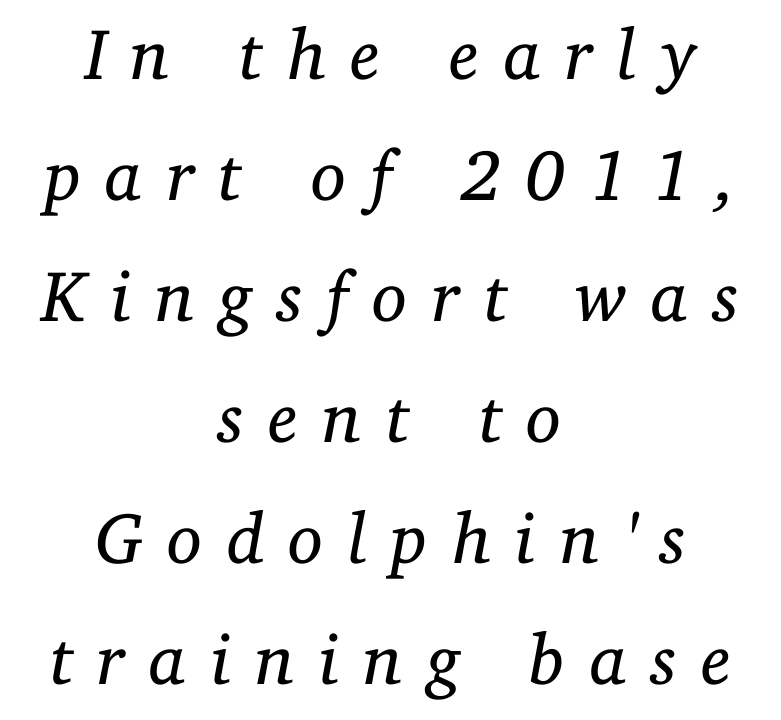
Looks like regular typesetting: each glyph gets only the width it needs. This block has exactly the height ordinary leading produces. The text carries the slant typical of an italic or oblique font. Look at the tracking — it's clearly loosened, letters drifting apart. Descenders are the only things crossing below the line. Stems and bowls with no extra thickness — not bold.
